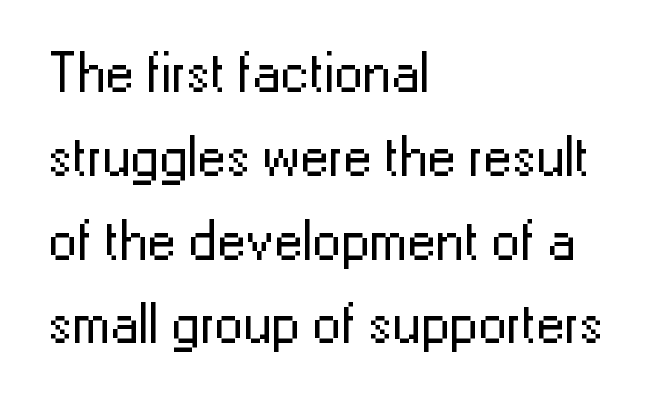
Q: Is the text bold? A: No.
Q: Is the text italic (slanted)? A: No, it is upright.
Q: Is the typeface a serif or a sans-serif typeface? A: Sans-serif.
Q: Is the text underlined? A: No.
Q: How is the paragraph aligned? A: Left-aligned.
Q: Is the spacing between letters normal or unusually wide? A: Normal.
Q: Is the spacing between lines tight, normal or loose? A: Normal.
Q: Width (condensed, normal, or wide)? A: Normal.
Q: Stroke contrast? A: Low.
Q: x-height? A: Medium.
Q: Monospaced? A: No.
